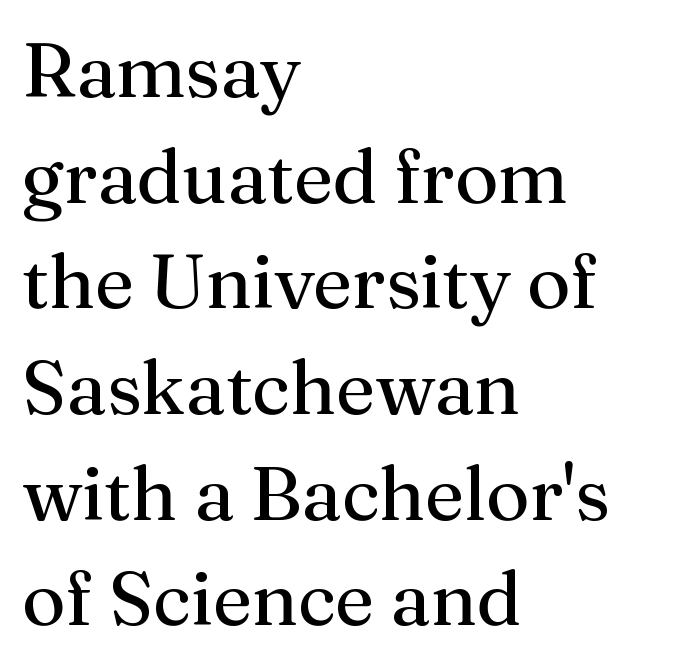
Q: Is the text bold? A: No.
Q: Is the text italic (slanted)? A: No, it is upright.
Q: Is the typeface a serif or a sans-serif typeface? A: Serif.
Q: Is the text underlined? A: No.
Q: How is the paragraph aligned? A: Left-aligned.
Q: Is the spacing between letters normal or unusually wide? A: Normal.
Q: Is the spacing between lines tight, normal or loose? A: Normal.
Q: Width (condensed, normal, or wide)? A: Normal.
Q: Stroke contrast? A: Medium.
Q: x-height? A: Medium.
Q: Monospaced? A: No.
